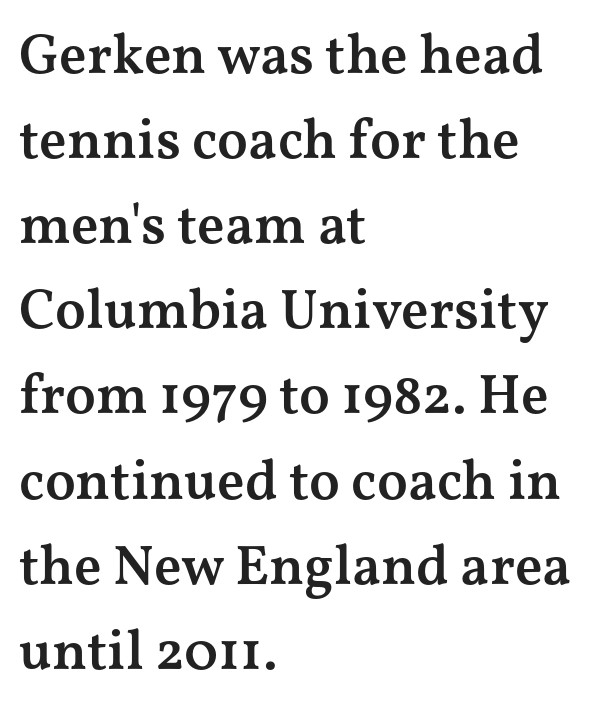
The image shows 56 px semibold, wide serif type, upright; set left-aligned, normal line spacing (1.52x), normal letter spacing, not underlined; medium stroke contrast and a medium x-height.
